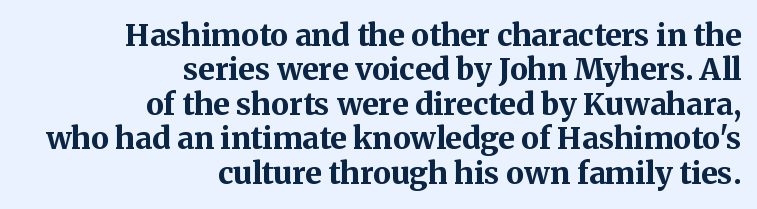
The image shows 30 px bold serif type, upright; set right-aligned, tight line spacing (1.15x), normal letter spacing, not underlined; medium stroke contrast and a medium x-height.
